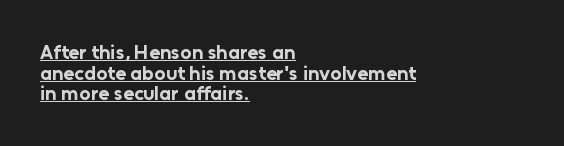
The image shows 20 px bold type, upright; set left-aligned, tight line spacing (1.03x), normal letter spacing, underlined.
